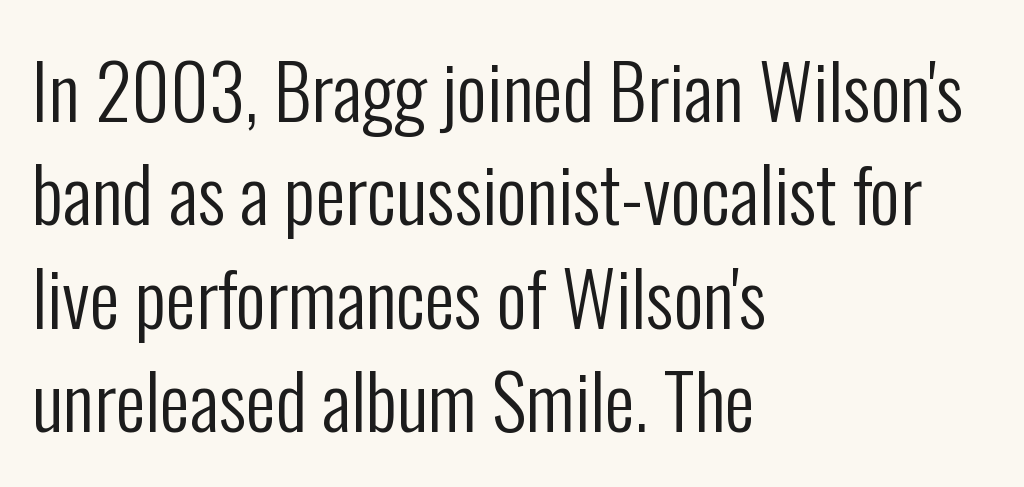
This sample uses an upright cut, with every glyph sitting square on the baseline. The gap between lines stays unmarked. One-word summary of the alignment: left. The rendering uses a moderate line-height, typical for paragraphs. You can tell from the bare stems that sans-serif type was used. The letterforms sit at book weight or below.
